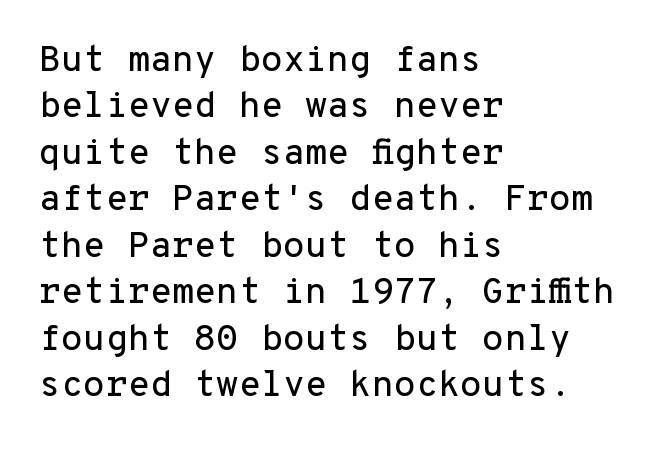
The image shows 36 px sans-serif type, upright, monospaced; set left-aligned, normal line spacing (1.29x), normal letter spacing, not underlined; low stroke contrast and a medium x-height.
